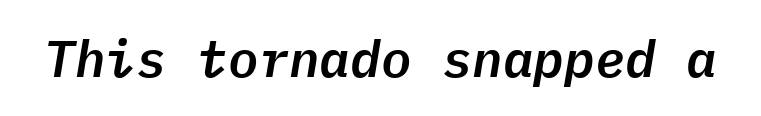
Lines of text with bare space underneath. This sample has the even, mechanical cadence of fixed-width lettering. This sample uses plain, unmodified letter spacing. This sample uses an oblique cut, with every glyph tilted off the vertical.
